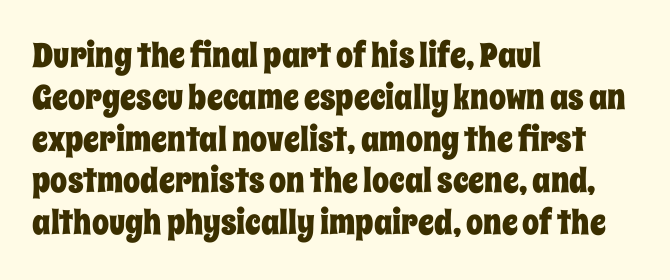
Q: Is the text italic (slanted)? A: No, it is upright.
Q: Is the text underlined? A: No.
Q: How is the paragraph aligned? A: Left-aligned.
Q: Is the spacing between letters normal or unusually wide? A: Normal.
Q: Width (condensed, normal, or wide)? A: Condensed.
Q: Stroke contrast? A: Low.
Q: x-height? A: Large.
Q: Monospaced? A: No.
